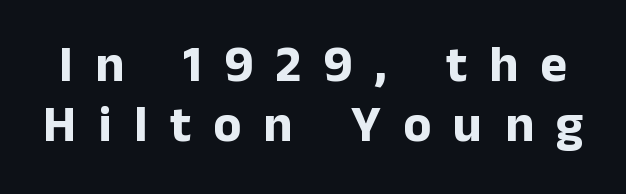
Observe the wide spacing: letters keep a clear distance from each other. Weight: bold. In terms of letterform style, serifs are entirely absent. Descenders hang freely into open space.
